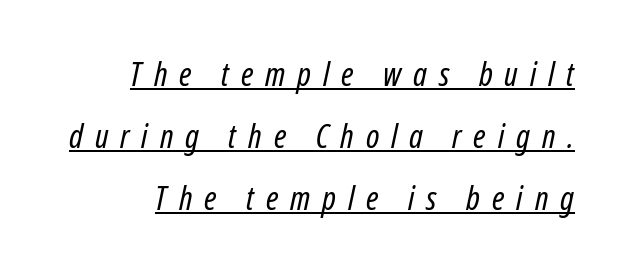
Q: Is the text bold? A: No.
Q: Is the text italic (slanted)? A: Yes, it leans right by about 12 degrees.
Q: Is the text underlined? A: Yes.
Q: How is the paragraph aligned? A: Right-aligned.
Q: Is the spacing between letters normal or unusually wide? A: Unusually wide.
Q: Width (condensed, normal, or wide)? A: Condensed.
Q: Stroke contrast? A: Low.
Q: x-height? A: Medium.
Q: Monospaced? A: No.
